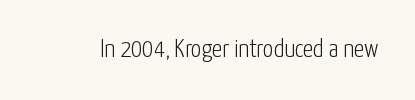
A roman cut, with each character standing at attention. Decoration check: the copy has no underline. The gaps between neighbouring characters are ordinary and unremarkable. Bold? No — there's no thickening of the strokes.
